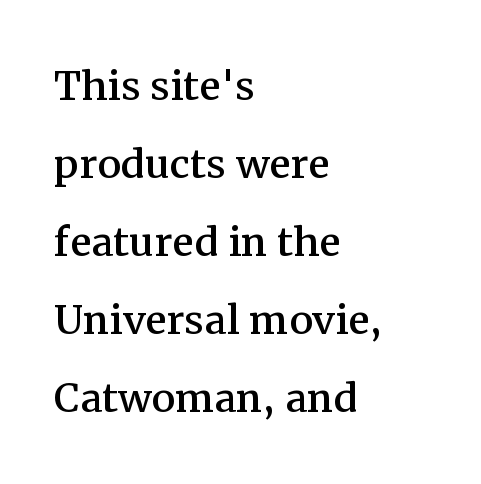
{"serif": "yes", "italic": "no", "width": "normal", "stroke_contrast": "medium", "x_height": "medium", "monospaced": "no", "underline": "no", "align": "left", "line_spacing": "normal", "line_spacing_ratio": 1.47, "letter_spacing": "normal", "letter_spacing_em": 0.0, "glyph_px": 53}
